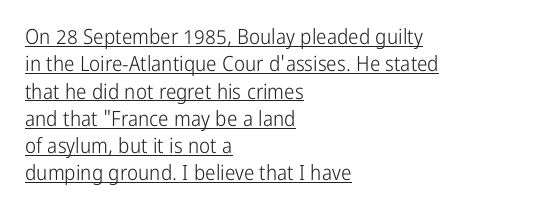
Q: Is the text bold? A: No.
Q: Is the text italic (slanted)? A: No, it is upright.
Q: Is the text underlined? A: Yes.
Q: How is the paragraph aligned? A: Left-aligned.
Q: Is the spacing between letters normal or unusually wide? A: Normal.
Q: Is the spacing between lines tight, normal or loose? A: Normal.
